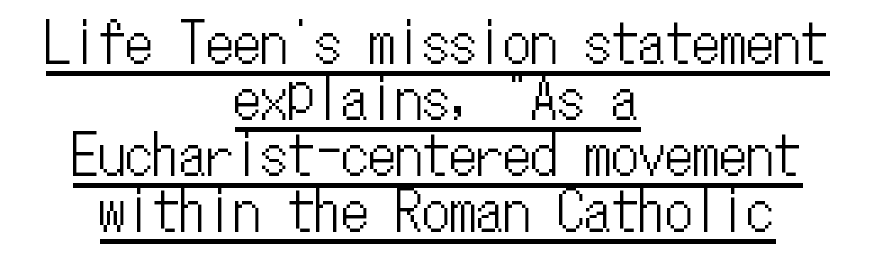
The letters sit at their default tracking, neither squeezed nor spread. Do the characters align in a grid? Yes, the font is monospaced. Posture: vertical. Is there much room between lines? No — they nearly touch. What decoration does the sample have? An underline. The rag falls on both sides of this text block equally.
